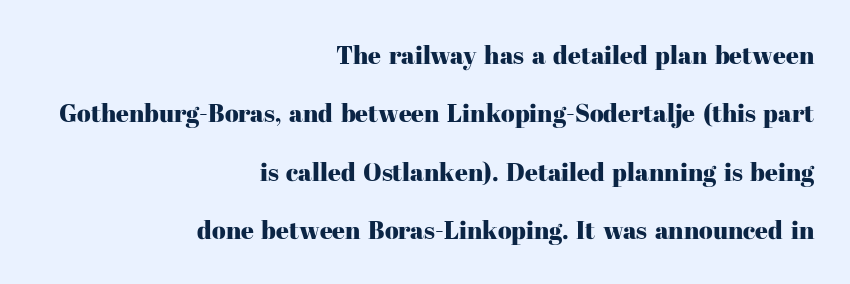
{"italic": "no", "underline": "no", "align": "right", "line_spacing": "loose", "line_spacing_ratio": 2.34, "letter_spacing": "normal", "letter_spacing_em": 0.0, "glyph_px": 25}
